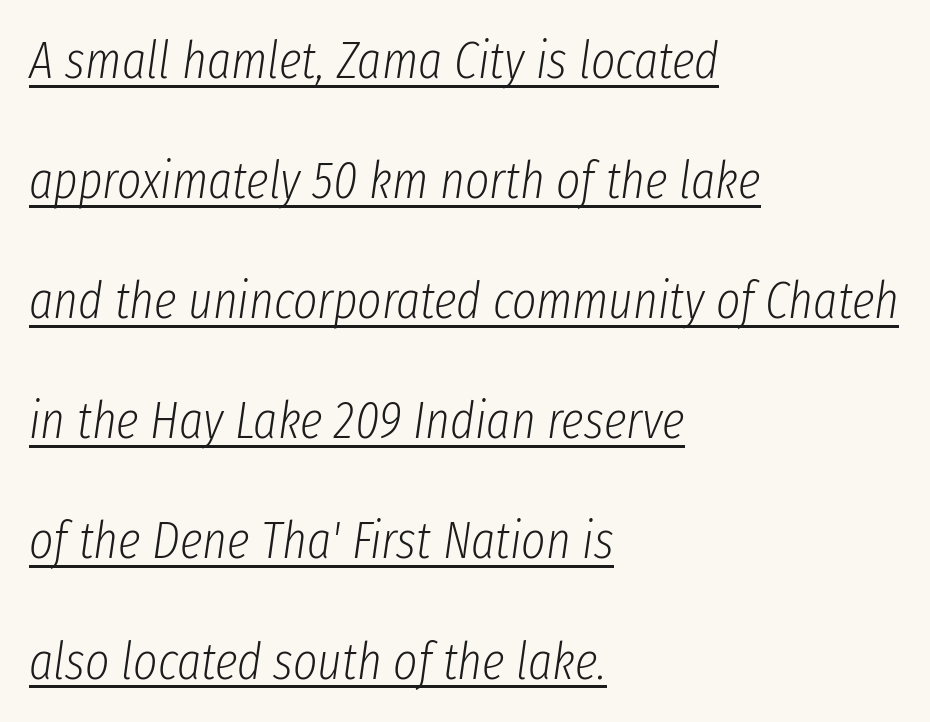
{"italic": "yes", "lean": "right", "slant_degrees": 8, "bold": "no", "weight": "light", "width": "condensed", "stroke_contrast": "low", "x_height": "medium", "monospaced": "no", "underline": "yes", "align": "left", "line_spacing": "loose", "line_spacing_ratio": 2.31, "letter_spacing": "normal", "letter_spacing_em": 0.0, "glyph_px": 52}
